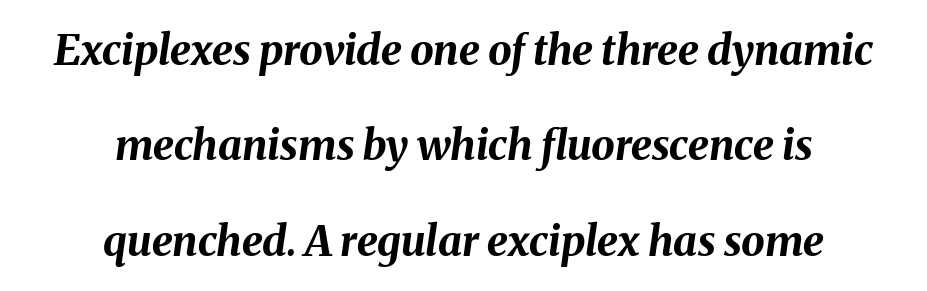
Q: Is the text bold? A: Yes.
Q: Is the text italic (slanted)? A: Yes, it leans right by about 8 degrees.
Q: Is the text underlined? A: No.
Q: How is the paragraph aligned? A: Centered.
Q: Is the spacing between letters normal or unusually wide? A: Normal.
Q: Is the spacing between lines tight, normal or loose? A: Loose.
Q: Width (condensed, normal, or wide)? A: Normal.
Q: Stroke contrast? A: Medium.
Q: x-height? A: Medium.
Q: Monospaced? A: No.
